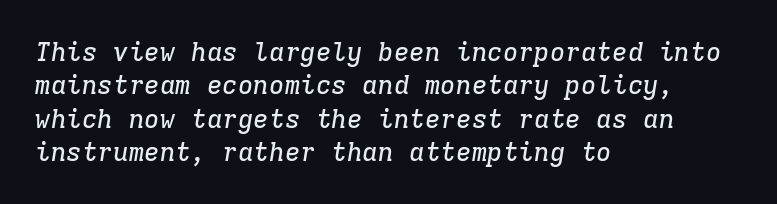
The image shows 26 px text type, italic (leaning right); set left-aligned, normal line spacing (1.28x), normal letter spacing, not underlined.
